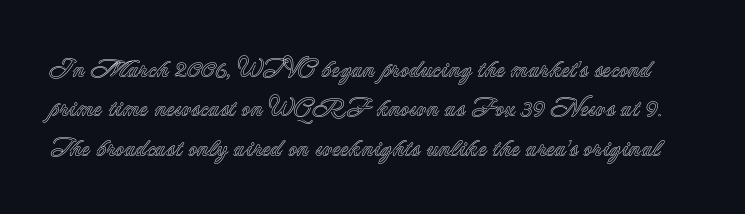
Q: Is the text italic (slanted)? A: Yes.
Q: Is the text underlined? A: No.
Q: Is the spacing between letters normal or unusually wide? A: Normal.
Q: Is the spacing between lines tight, normal or loose? A: Normal.
